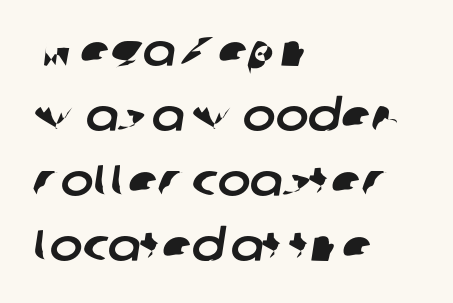
Q: Is the typeface a serif or a sans-serif typeface? A: Sans-serif.
Q: Is the text underlined? A: No.
Q: How is the paragraph aligned? A: Left-aligned.
Q: Is the spacing between letters normal or unusually wide? A: Normal.
Q: Is the spacing between lines tight, normal or loose? A: Normal.
Q: Width (condensed, normal, or wide)? A: Normal.
Q: Stroke contrast? A: Low.
Q: x-height? A: Medium.
Q: Monospaced? A: No.
